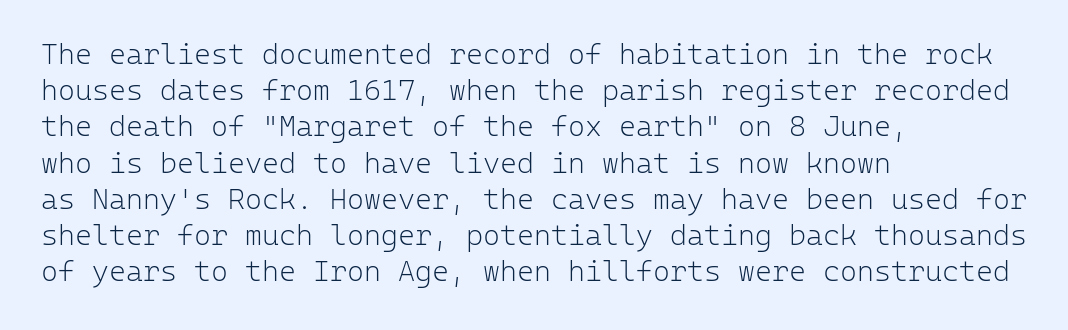
Q: Is the text bold? A: No.
Q: Is the text italic (slanted)? A: No, it is upright.
Q: Is the typeface a serif or a sans-serif typeface? A: Sans-serif.
Q: Is the text underlined? A: No.
Q: How is the paragraph aligned? A: Left-aligned.
Q: Is the spacing between letters normal or unusually wide? A: Normal.
Q: Is the spacing between lines tight, normal or loose? A: Normal.
Q: Width (condensed, normal, or wide)? A: Normal.
Q: Stroke contrast? A: Low.
Q: x-height? A: Medium.
Q: Monospaced? A: Yes.
